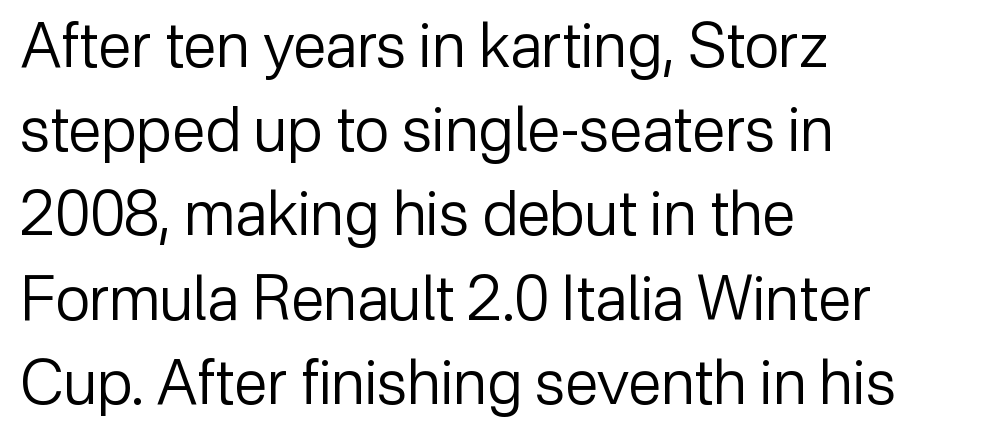
The image shows 61 px regular-weight sans-serif type, upright; set left-aligned, normal line spacing (1.38x), normal letter spacing, not underlined; low stroke contrast and a medium x-height.
